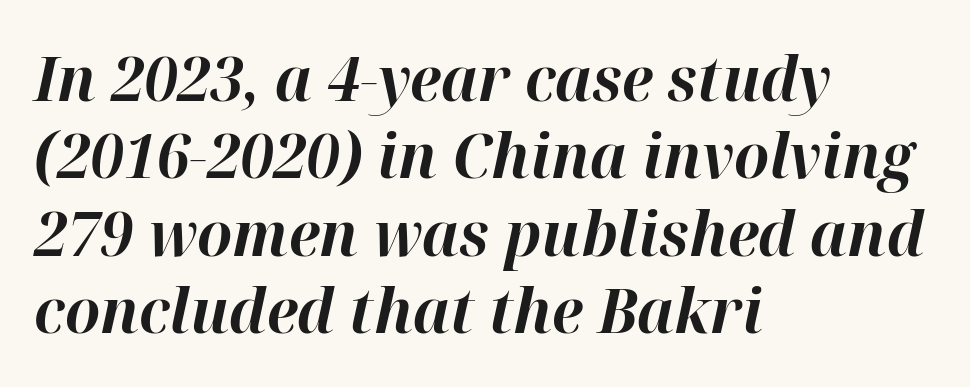
Q: Is the text bold? A: Yes.
Q: Is the text italic (slanted)? A: Yes, it leans right by about 12 degrees.
Q: Is the text underlined? A: No.
Q: How is the paragraph aligned? A: Left-aligned.
Q: Is the spacing between letters normal or unusually wide? A: Normal.
Q: Is the spacing between lines tight, normal or loose? A: Normal.
Q: Width (condensed, normal, or wide)? A: Normal.
Q: Stroke contrast? A: High.
Q: x-height? A: Medium.
Q: Monospaced? A: No.
